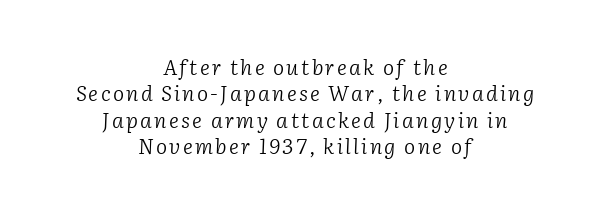
Q: Is the text bold? A: No.
Q: Is the text italic (slanted)? A: Yes, it leans right by about 2 degrees.
Q: Is the text underlined? A: No.
Q: How is the paragraph aligned? A: Centered.
Q: Is the spacing between lines tight, normal or loose? A: Normal.
